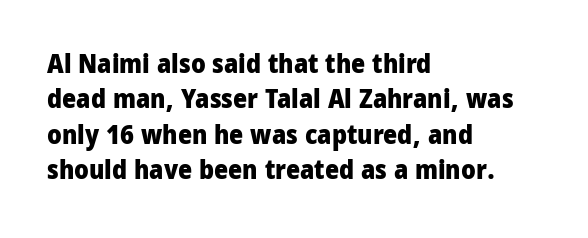
{"italic": "no", "bold": "yes", "underline": "no", "align": "left", "line_spacing": "normal", "line_spacing_ratio": 1.31, "letter_spacing": "normal", "letter_spacing_em": 0.0, "glyph_px": 27}
